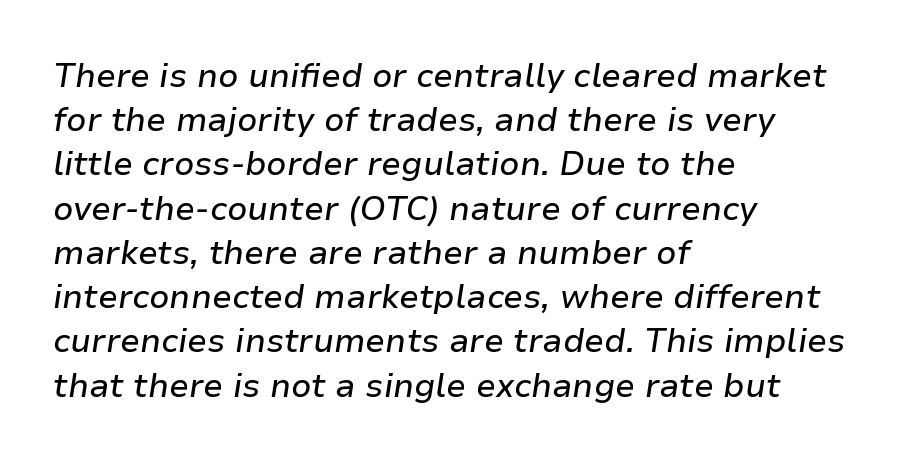
{"italic": "yes", "lean": "right", "slant_degrees": 9, "width": "normal", "stroke_contrast": "low", "x_height": "medium", "monospaced": "no", "underline": "no", "align": "left", "line_spacing": "normal", "line_spacing_ratio": 1.34, "letter_spacing": "normal", "letter_spacing_em": 0.0, "glyph_px": 33}
